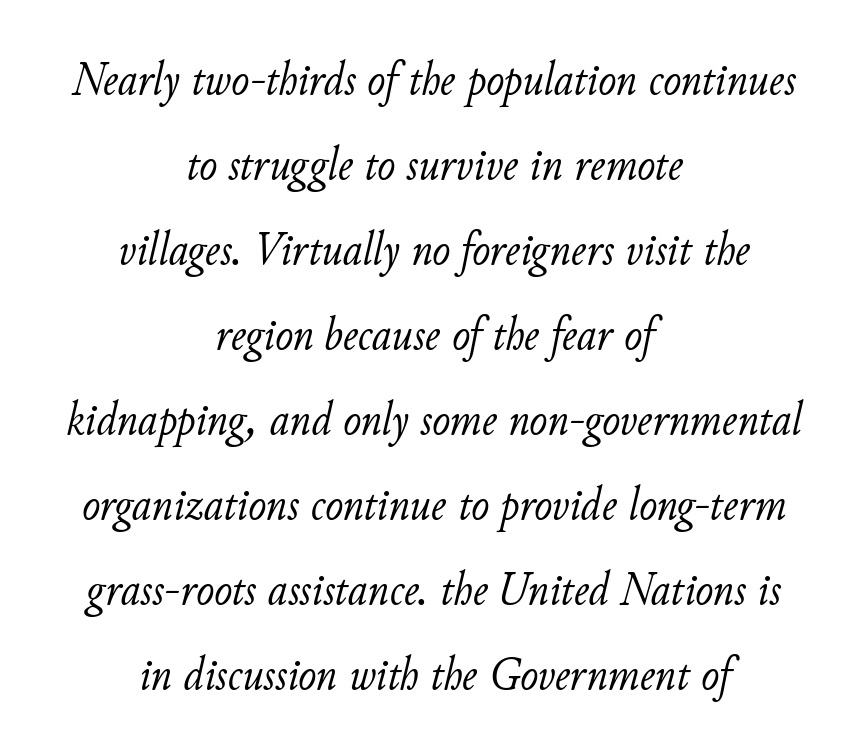
{"italic": "yes", "lean": "right", "slant_degrees": 11, "bold": "no", "weight": "light", "width": "normal", "stroke_contrast": "low", "x_height": "small", "monospaced": "no", "underline": "no", "align": "center", "line_spacing_ratio": 1.77, "letter_spacing": "normal", "letter_spacing_em": 0.0, "glyph_px": 48}
